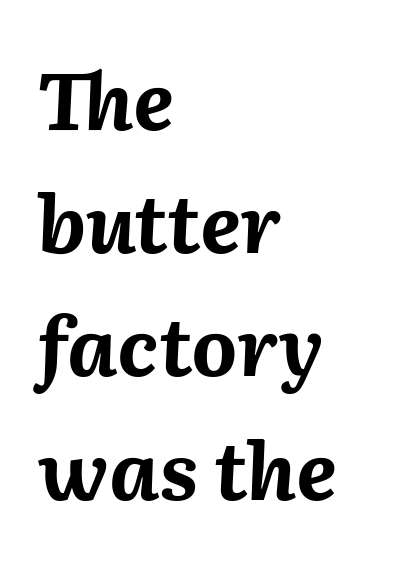
Q: Is the text bold? A: Yes.
Q: Is the text italic (slanted)? A: Yes, it leans right by about 2 degrees.
Q: Is the text underlined? A: No.
Q: How is the paragraph aligned? A: Left-aligned.
Q: Is the spacing between letters normal or unusually wide? A: Normal.
Q: Is the spacing between lines tight, normal or loose? A: Normal.
Q: Width (condensed, normal, or wide)? A: Normal.
Q: Stroke contrast? A: Medium.
Q: x-height? A: Medium.
Q: Monospaced? A: No.
